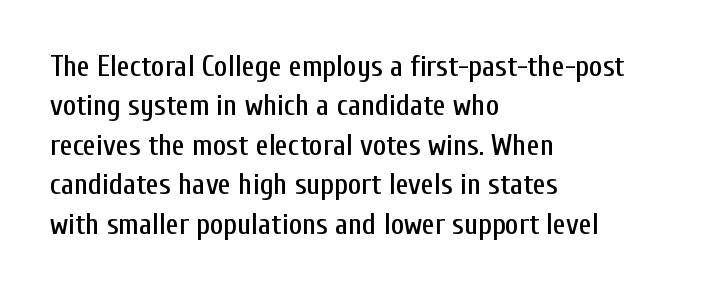
{"serif": "no", "italic": "no", "width": "condensed", "stroke_contrast": "low", "x_height": "medium", "monospaced": "no", "underline": "no", "align": "left", "line_spacing": "normal", "line_spacing_ratio": 1.36, "letter_spacing": "normal", "letter_spacing_em": 0.0, "glyph_px": 29}
